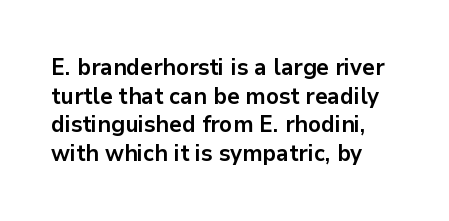
Every character sits straight up, as roman type does. Stroke thickness is high; the sample reads as a true bold. Inter-character spacing is left at the font's built-in metrics. Casual observation: everything's shoved over to the left. The specimen omits any rule beneath the text block's lines.
